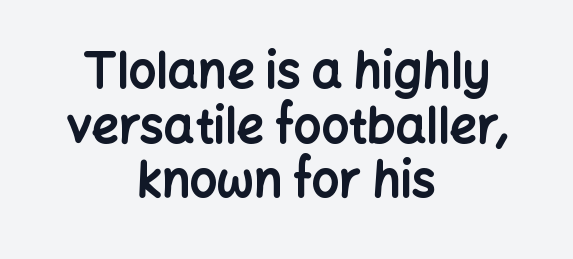
Ordinary non-slanted type is in use. The glyphs in this specimen are sans serif. Think of a printed novel: that variable character pitch is what you see here. This is heavy type, rendered in bold.
